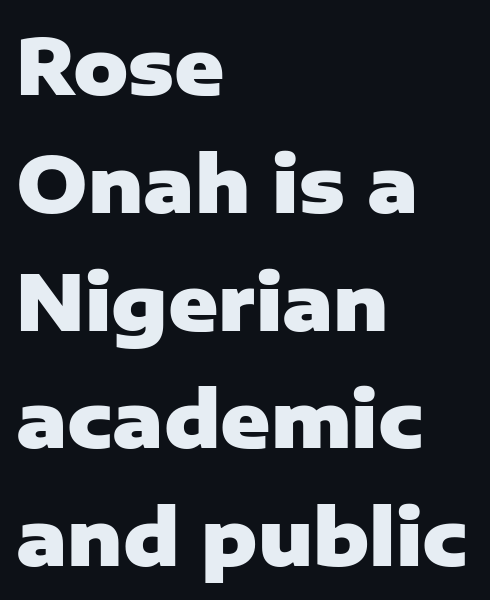
Chunky letters — that's bold for sure. Reading down the block, your eye returns to a fixed left position each line. The space between consecutive lines is moderate. In terms of posture, this sample is upright. The strip under each line holds only bare page. Is this a fixed-width face? No — the glyphs have proportional, varying widths.
